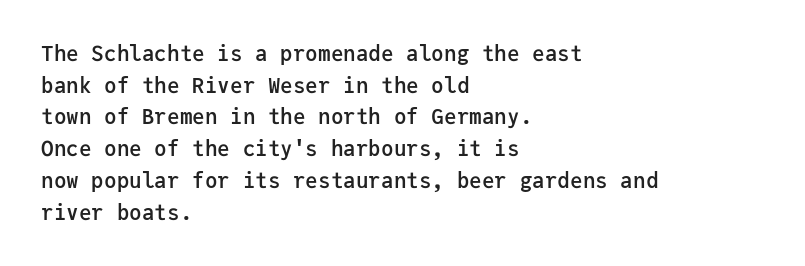
Q: Is the text bold? A: Semi-bold.
Q: Is the text italic (slanted)? A: No, it is upright.
Q: Is the text underlined? A: No.
Q: How is the paragraph aligned? A: Left-aligned.
Q: Is the spacing between letters normal or unusually wide? A: Normal.
Q: Is the spacing between lines tight, normal or loose? A: Normal.
